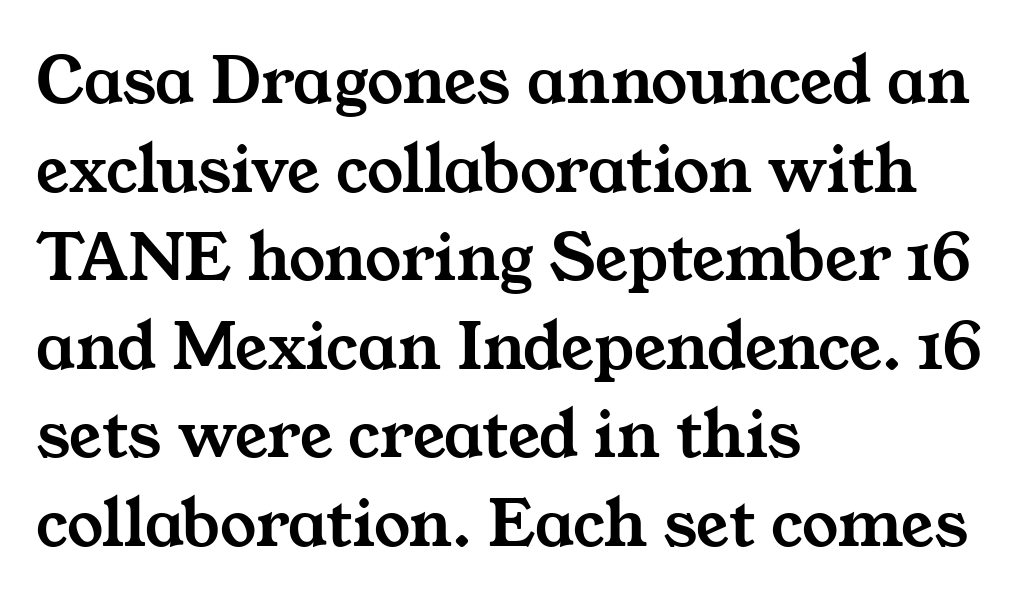
Look at the bottom of the vertical strokes: they flare into serifs here. Teacher's note: observe the even left margin — that is flush-left alignment. Descenders are the only things crossing below the line. The rendering uses natural spacing where letterforms have individual widths. Spacing between characters is what you'd get straight out of the box.
